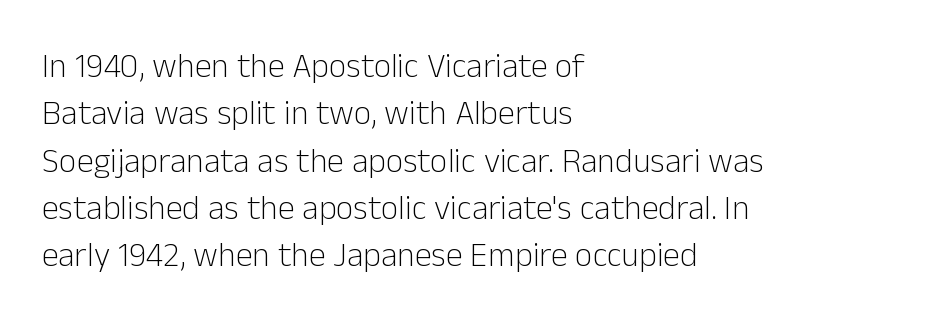
{"serif": "no", "italic": "no", "bold": "no", "weight": "light", "width": "normal", "stroke_contrast": "low", "x_height": "medium", "monospaced": "no", "underline": "no", "align": "left", "line_spacing": "normal", "line_spacing_ratio": 1.39, "letter_spacing": "normal", "letter_spacing_em": 0.0, "glyph_px": 34}
